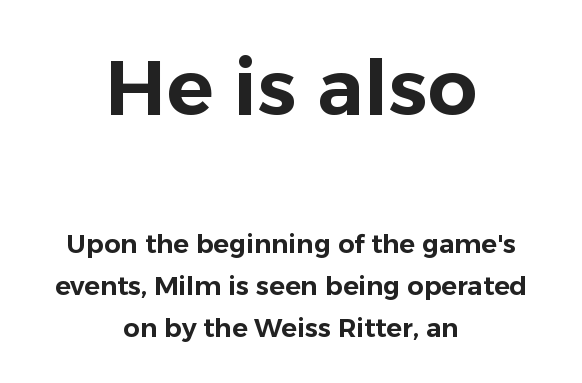
Q: Is the text italic (slanted)? A: No, it is upright.
Q: Is the typeface a serif or a sans-serif typeface? A: Sans-serif.
Q: Is the text underlined? A: No.
Q: How is the paragraph aligned? A: Centered.
Q: Is the spacing between letters normal or unusually wide? A: Normal.
Q: Is the spacing between lines tight, normal or loose? A: Normal.
Q: Which block of text is set in a larger size, the first (top) or the second (bottom)? A: The first (top) one.
Q: Width (condensed, normal, or wide)? A: Normal.
Q: Stroke contrast? A: Low.
Q: x-height? A: Medium.
Q: Monospaced? A: No.
